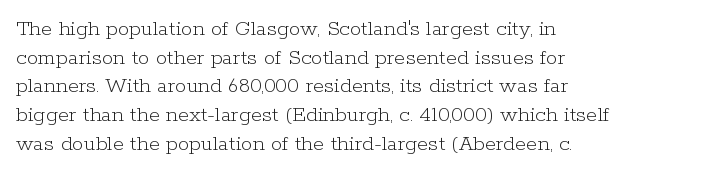
{"italic": "no", "bold": "no", "underline": "no", "align": "left", "line_spacing": "normal", "line_spacing_ratio": 1.25, "letter_spacing": "normal", "letter_spacing_em": 0.0, "glyph_px": 23}
